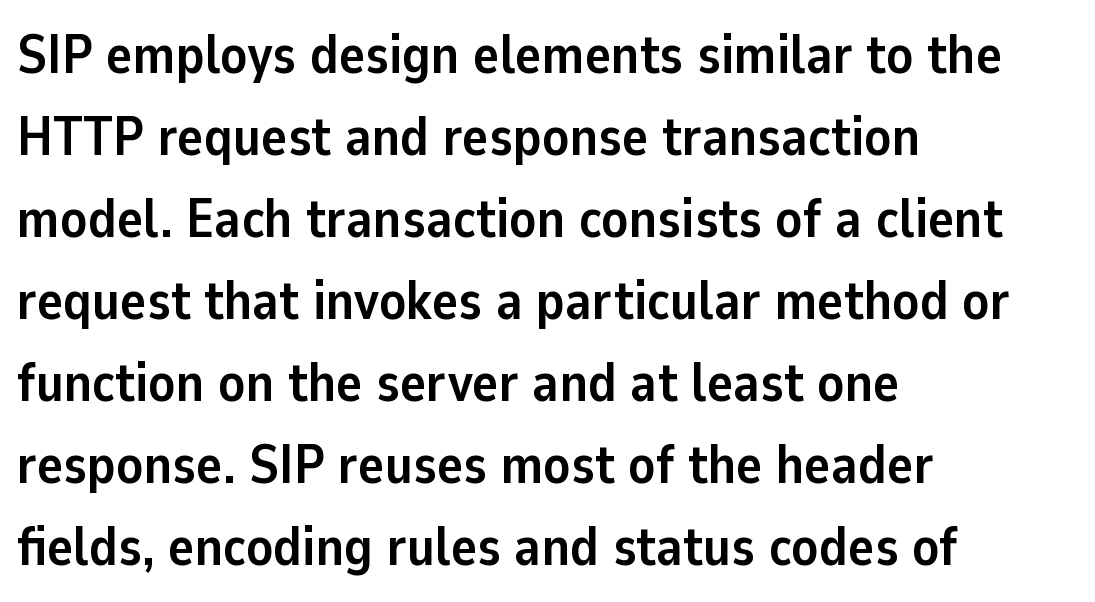
This rendering features lettering with no underline. The text block is weighted toward the left margin, trailing off unevenly rightward. The lettering holds an erect, upright posture throughout. Character widths vary here, with narrow letters taking less room than wide ones. Interline gaps are of average width in this sample. Strong, thick strokes mark this as bold type.
